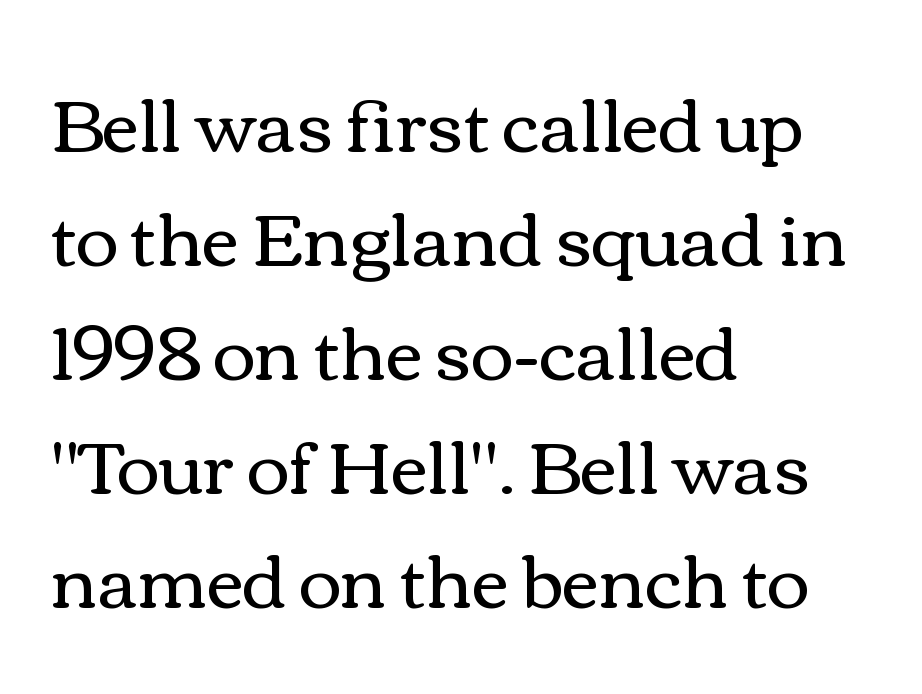
Nothing heavy about these letters — not bold at all. Leading: standard. Italic? Not at all — the glyphs are vertical. The gaps between neighbouring characters are ordinary and unremarkable. The lines in this sample share a left origin and differ only in where they stop. Any mark beneath the type? The region is blank.
